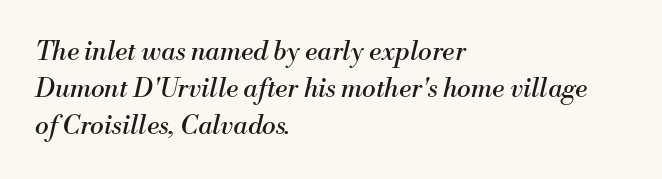
{"italic": "yes", "lean": "right", "slant_degrees": 13, "bold": "no", "underline": "no", "align": "left", "line_spacing": "normal", "line_spacing_ratio": 1.43, "letter_spacing": "normal", "letter_spacing_em": 0.0, "glyph_px": 26}
